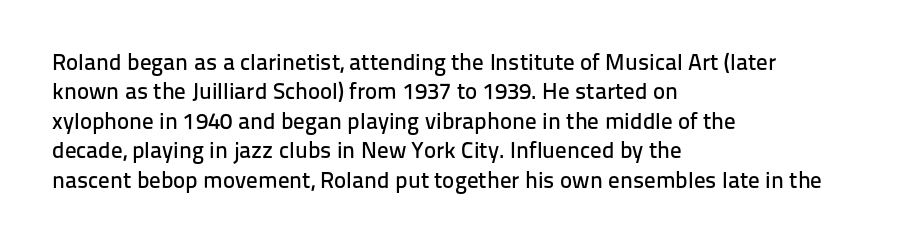
{"italic": "no", "underline": "no", "align": "left", "line_spacing": "normal", "line_spacing_ratio": 1.28, "letter_spacing": "normal", "letter_spacing_em": 0.0, "glyph_px": 23}
